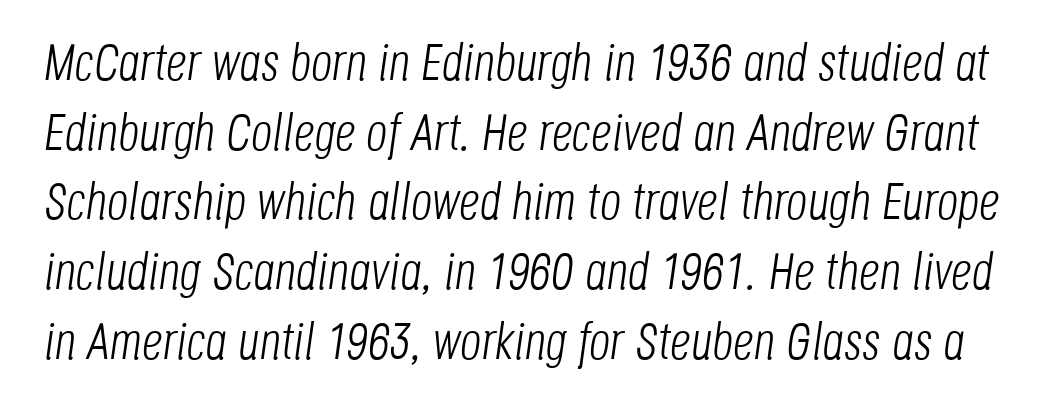
{"italic": "yes", "lean": "right", "slant_degrees": 8, "bold": "no", "weight": "light", "width": "condensed", "stroke_contrast": "low", "x_height": "large", "monospaced": "no", "underline": "no", "line_spacing": "normal", "line_spacing_ratio": 1.34, "letter_spacing": "normal", "letter_spacing_em": 0.0, "glyph_px": 52}
